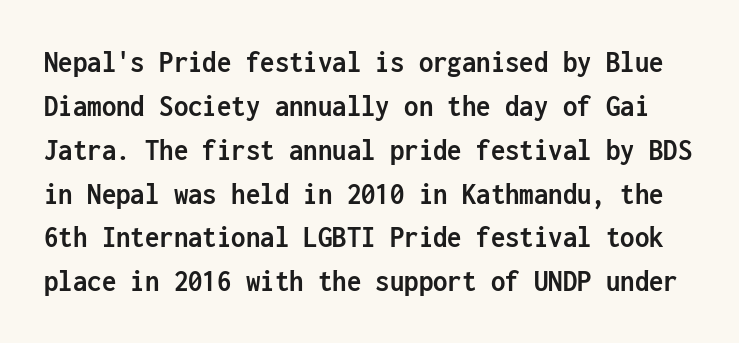
Honestly, there is no underline to notice here at all. Each letter's strokes conclude bluntly, with no projecting serifs. Fixed-width glyphs throughout — classic coding-font behaviour. The leading is moderate, giving the passage an even texture.
